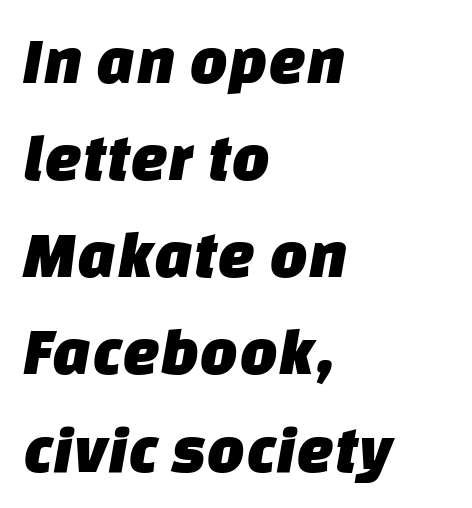
Q: Is the typeface a serif or a sans-serif typeface? A: Sans-serif.
Q: Is the text underlined? A: No.
Q: How is the paragraph aligned? A: Left-aligned.
Q: Is the spacing between letters normal or unusually wide? A: Normal.
Q: Is the spacing between lines tight, normal or loose? A: Normal.
Q: Width (condensed, normal, or wide)? A: Normal.
Q: Stroke contrast? A: Low.
Q: x-height? A: Large.
Q: Monospaced? A: No.
